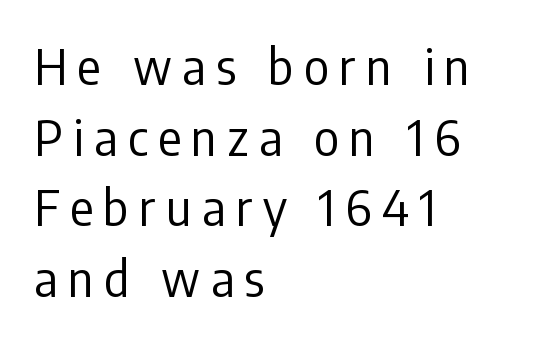
Q: Is the text bold? A: No.
Q: Is the text italic (slanted)? A: No, it is upright.
Q: Is the typeface a serif or a sans-serif typeface? A: Sans-serif.
Q: Is the text underlined? A: No.
Q: How is the paragraph aligned? A: Left-aligned.
Q: Is the spacing between letters normal or unusually wide? A: Unusually wide.
Q: Is the spacing between lines tight, normal or loose? A: Normal.
Q: Width (condensed, normal, or wide)? A: Condensed.
Q: Stroke contrast? A: Low.
Q: x-height? A: Medium.
Q: Monospaced? A: No.
